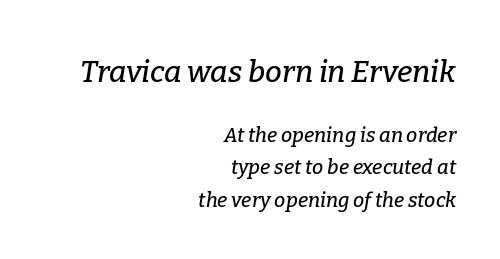
Q: Is the text italic (slanted)? A: Yes, it leans right by about 9 degrees.
Q: Is the typeface a serif or a sans-serif typeface? A: Serif.
Q: Is the text underlined? A: No.
Q: How is the paragraph aligned? A: Right-aligned.
Q: Is the spacing between letters normal or unusually wide? A: Normal.
Q: Is the spacing between lines tight, normal or loose? A: Normal.
Q: Which block of text is set in a larger size, the first (top) or the second (bottom)? A: The first (top) one.
Q: Width (condensed, normal, or wide)? A: Normal.
Q: Stroke contrast? A: Low.
Q: x-height? A: Medium.
Q: Monospaced? A: No.
